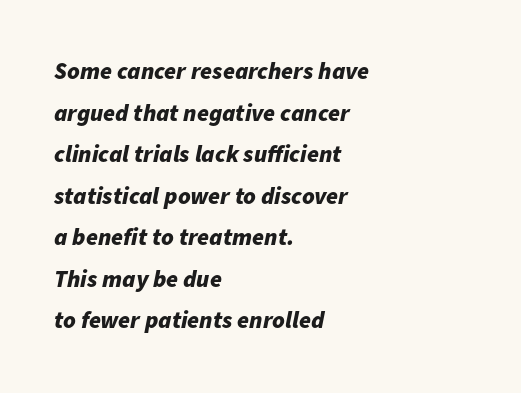
The image shows 24 px bold type, italic (leaning right); set left-aligned, line spacing 1.73x, normal letter spacing, not underlined.
